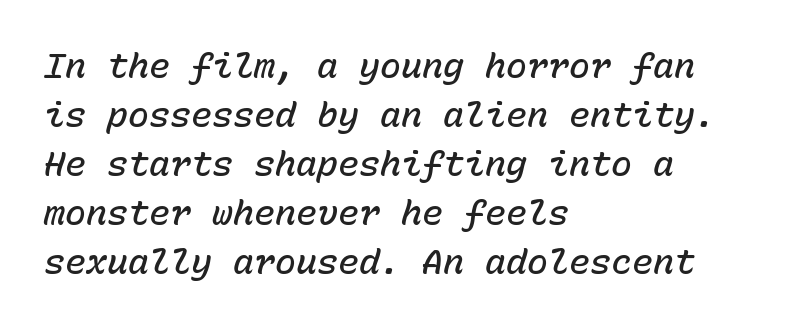
The image shows 35 px semibold type, italic (leaning right), monospaced; set left-aligned, normal line spacing (1.4x), normal letter spacing, not underlined; low stroke contrast and a medium x-height.
